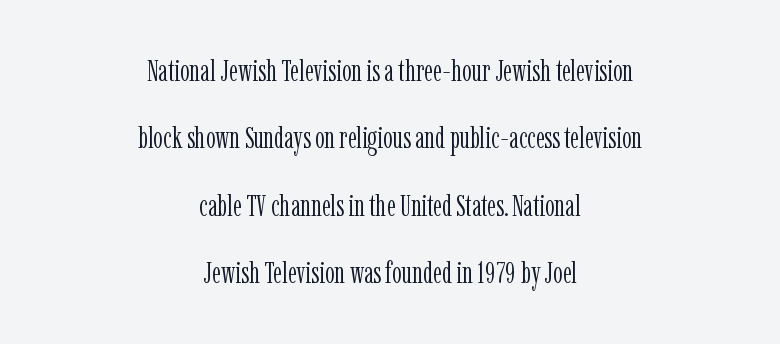
{"serif": "yes", "italic": "no", "bold": "no", "weight": "light", "width": "condensed", "stroke_contrast": "low", "x_height": "medium", "monospaced": "no", "underline": "no", "align": "center", "line_spacing": "loose", "line_spacing_ratio": 2.25, "letter_spacing": "normal", "letter_spacing_em": 0.0, "glyph_px": 30}
